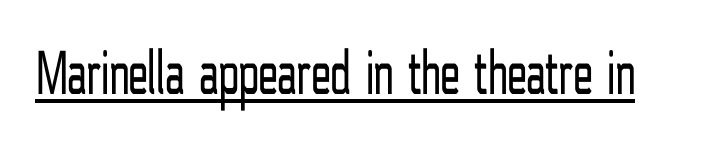
Looks like someone drew a line under every word here. Proportional: the letters do not fall into vertical columns. This sample uses plain, unmodified letter spacing. The rendering shows plain stroke endings on the letterforms — a sans-serif design.
